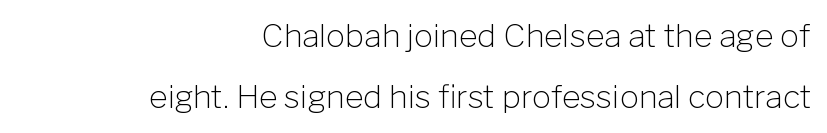
{"serif": "no", "italic": "no", "bold": "no", "weight": "light", "width": "normal", "stroke_contrast": "low", "x_height": "medium", "monospaced": "no", "underline": "no", "align": "right", "line_spacing": "loose", "line_spacing_ratio": 1.92, "letter_spacing": "normal", "letter_spacing_em": 0.0, "glyph_px": 32}
